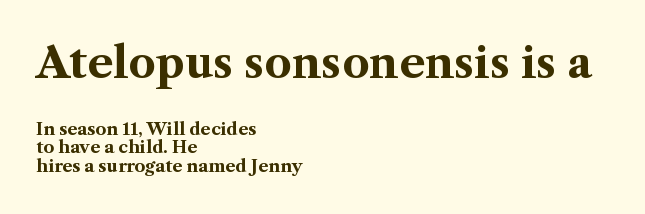
Its strokes are broad and dark, the hallmark of bold type. Rule under the text: the space is simply empty. Each letter keeps its own natural width here, so spacing adapts to shape. Vertically, the passage feels compressed, each row crowding the next. The paragraph shown leans on its left margin.
